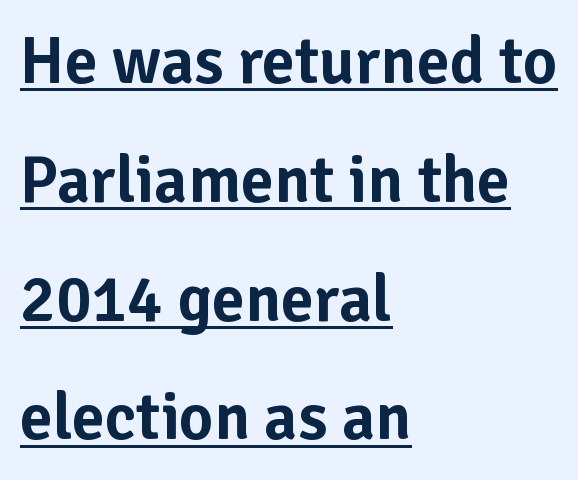
Q: Is the text italic (slanted)? A: No, it is upright.
Q: Is the typeface a serif or a sans-serif typeface? A: Sans-serif.
Q: Is the text underlined? A: Yes.
Q: How is the paragraph aligned? A: Left-aligned.
Q: Is the spacing between letters normal or unusually wide? A: Normal.
Q: Width (condensed, normal, or wide)? A: Normal.
Q: Stroke contrast? A: Low.
Q: x-height? A: Medium.
Q: Monospaced? A: No.
